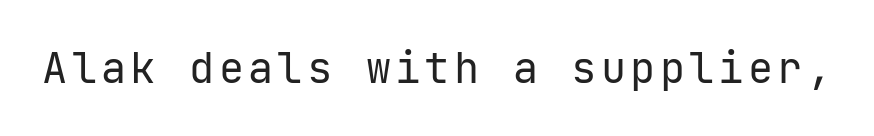
{"serif": "no", "italic": "no", "bold": "no", "weight": "regular", "width": "normal", "stroke_contrast": "low", "x_height": "medium", "underline": "no", "glyph_px": 42}
